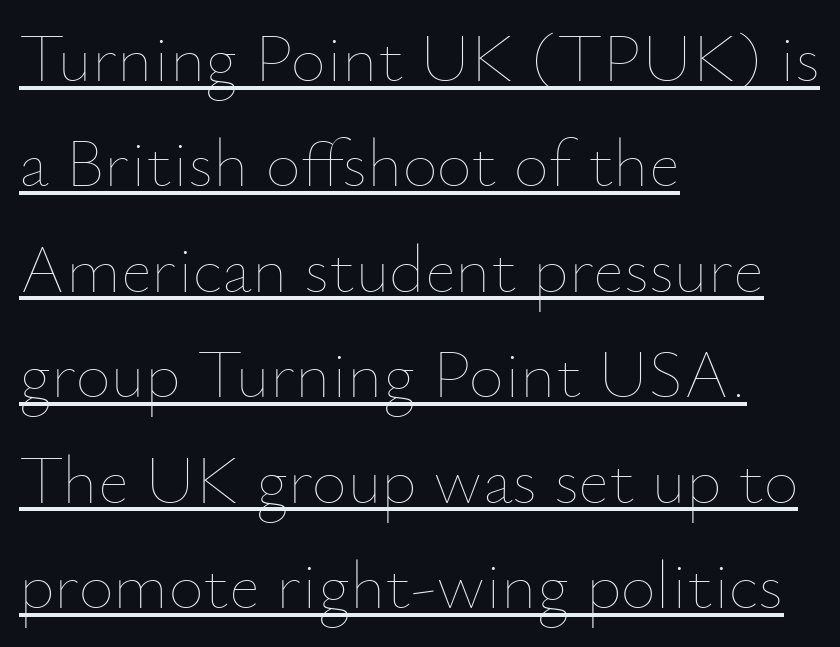
Q: Is the text bold? A: No.
Q: Is the text italic (slanted)? A: No, it is upright.
Q: Is the text underlined? A: Yes.
Q: How is the paragraph aligned? A: Left-aligned.
Q: Is the spacing between letters normal or unusually wide? A: Normal.
Q: Is the spacing between lines tight, normal or loose? A: Normal.
Q: Width (condensed, normal, or wide)? A: Normal.
Q: Stroke contrast? A: Low.
Q: x-height? A: Small.
Q: Monospaced? A: No.
